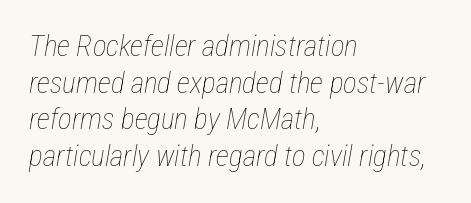
{"italic": "yes", "lean": "right", "slant_degrees": 12, "bold": "no", "weight": "thin", "width": "condensed", "stroke_contrast": "low", "x_height": "medium", "monospaced": "no", "underline": "no", "align": "left", "line_spacing": "normal", "line_spacing_ratio": 1.26, "letter_spacing": "normal", "letter_spacing_em": 0.0, "glyph_px": 29}
